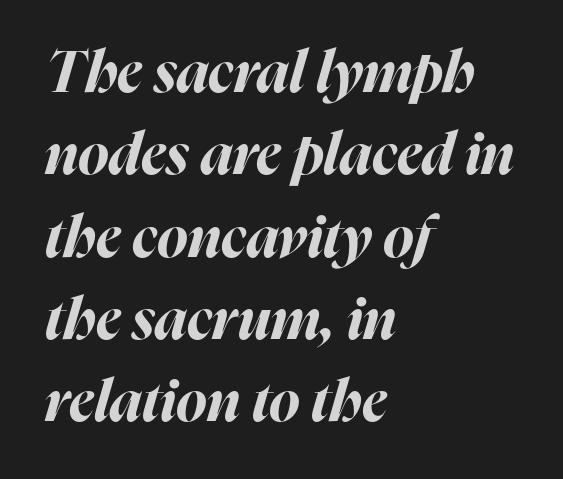
Q: Is the text bold? A: Yes.
Q: Is the text italic (slanted)? A: Yes, it leans right by about 16 degrees.
Q: Is the text underlined? A: No.
Q: How is the paragraph aligned? A: Left-aligned.
Q: Is the spacing between letters normal or unusually wide? A: Normal.
Q: Is the spacing between lines tight, normal or loose? A: Normal.
Q: Width (condensed, normal, or wide)? A: Normal.
Q: Stroke contrast? A: High.
Q: x-height? A: Medium.
Q: Monospaced? A: No.
